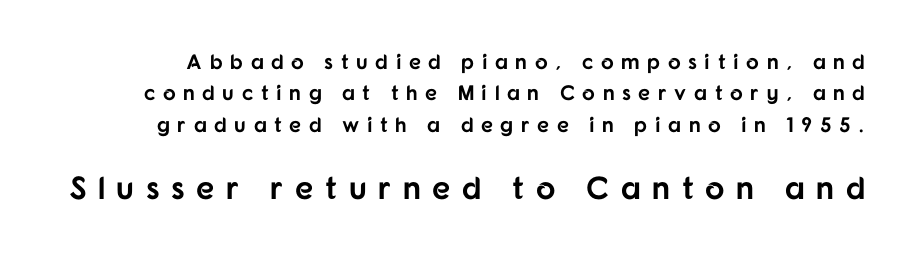
Q: Is the text bold? A: Yes.
Q: Is the text italic (slanted)? A: No, it is upright.
Q: Is the typeface a serif or a sans-serif typeface? A: Sans-serif.
Q: Is the text underlined? A: No.
Q: Is the spacing between letters normal or unusually wide? A: Unusually wide.
Q: Is the spacing between lines tight, normal or loose? A: Normal.
Q: Which block of text is set in a larger size, the first (top) or the second (bottom)? A: The second (bottom) one.
Q: Width (condensed, normal, or wide)? A: Normal.
Q: Stroke contrast? A: Low.
Q: x-height? A: Medium.
Q: Monospaced? A: No.
